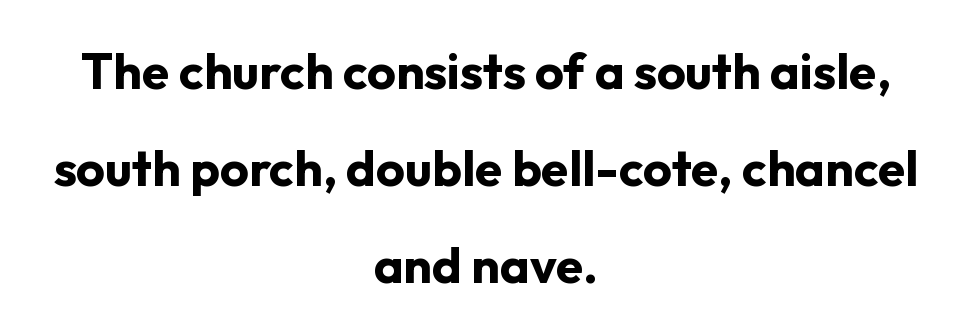
{"serif": "no", "italic": "no", "bold": "yes", "weight": "bold", "width": "normal", "stroke_contrast": "low", "x_height": "medium", "monospaced": "no", "underline": "no", "align": "center", "line_spacing": "loose", "line_spacing_ratio": 1.94, "letter_spacing": "normal", "letter_spacing_em": 0.0, "glyph_px": 50}
